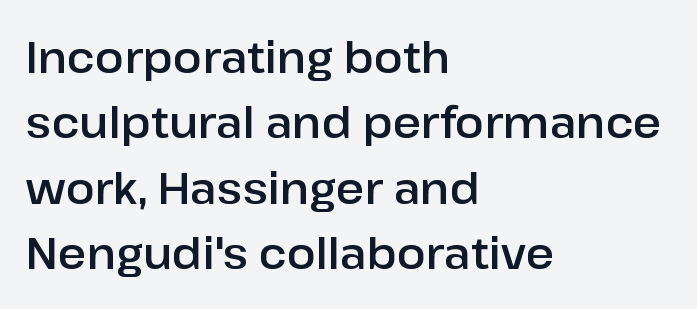
The image shows 43 px sans-serif type, upright; set left-aligned, normal line spacing (1.52x), normal letter spacing, not underlined; low stroke contrast and a medium x-height.
